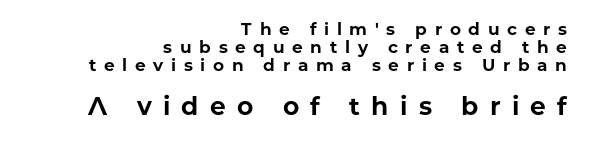
Q: Is the text bold? A: Yes.
Q: Is the text italic (slanted)? A: No, it is upright.
Q: Is the text underlined? A: No.
Q: How is the paragraph aligned? A: Right-aligned.
Q: Is the spacing between letters normal or unusually wide? A: Unusually wide.
Q: Is the spacing between lines tight, normal or loose? A: Tight.
Q: Which block of text is set in a larger size, the first (top) or the second (bottom)? A: The second (bottom) one.
